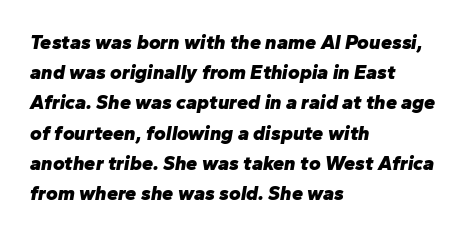
Italic? Definitely — the glyphs are oblique. A classic flush-left, rag-right setting is used for this passage. The horizontal fit of the characters is conventional and even. The words here are not underlined. The passage shown stacks its lines at a standard gap. Plenty of ink on the page — the face is bold.
